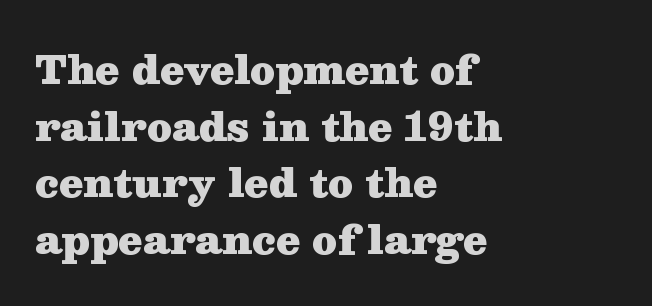
Q: Is the text bold? A: Yes.
Q: Is the text italic (slanted)? A: No, it is upright.
Q: Is the typeface a serif or a sans-serif typeface? A: Serif.
Q: Is the text underlined? A: No.
Q: How is the paragraph aligned? A: Left-aligned.
Q: Is the spacing between letters normal or unusually wide? A: Normal.
Q: Is the spacing between lines tight, normal or loose? A: Normal.
Q: Width (condensed, normal, or wide)? A: Wide.
Q: Stroke contrast? A: Medium.
Q: x-height? A: Medium.
Q: Monospaced? A: No.
